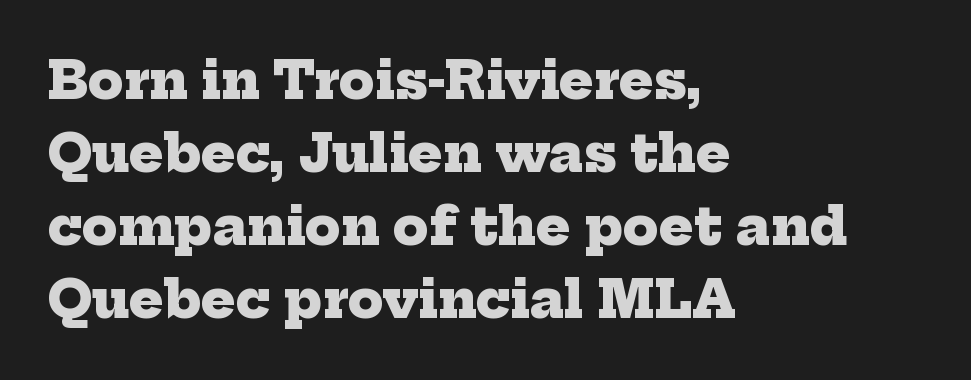
The tracking reads as untouched default to a designer's eye. Small tapered or slab feet sit at the stroke ends, so this counts as serif. The sample has been set heavy, in full bold. Unmarked baselines from the first word to the last. The face used here is proportionally spaced, like ordinary book or web type.
